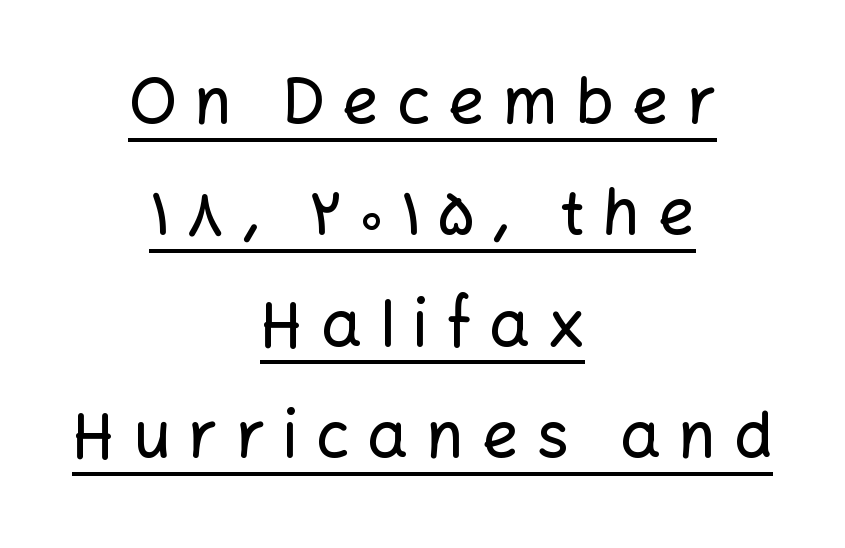
Observe the wide spacing: letters keep a clear distance from each other. A typesetter would call this proportional, since set widths differ per character. Centered paragraph, ragged on both sides. No feet cap the strokes, marking this as sans-serif type. Quick note: underline on. Every character sits straight up, as roman type does.
